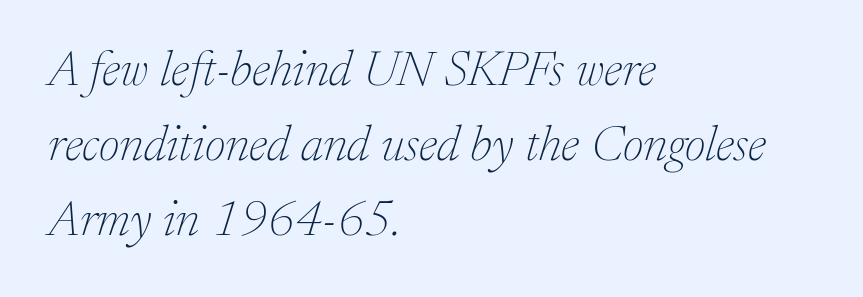
Q: Is the text bold? A: No.
Q: Is the text italic (slanted)? A: Yes, it leans right by about 17 degrees.
Q: Is the typeface a serif or a sans-serif typeface? A: Serif.
Q: Is the text underlined? A: No.
Q: How is the paragraph aligned? A: Left-aligned.
Q: Is the spacing between letters normal or unusually wide? A: Normal.
Q: Is the spacing between lines tight, normal or loose? A: Normal.
Q: Width (condensed, normal, or wide)? A: Normal.
Q: Stroke contrast? A: Low.
Q: x-height? A: Medium.
Q: Monospaced? A: No.
